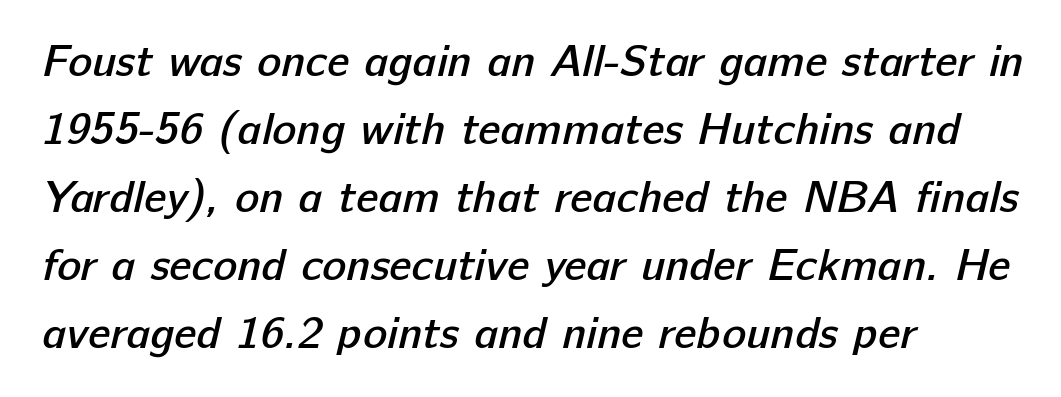
Q: Is the text bold? A: Semi-bold.
Q: Is the typeface a serif or a sans-serif typeface? A: Sans-serif.
Q: Is the text underlined? A: No.
Q: How is the paragraph aligned? A: Left-aligned.
Q: Is the spacing between letters normal or unusually wide? A: Normal.
Q: Is the spacing between lines tight, normal or loose? A: Normal.
Q: Width (condensed, normal, or wide)? A: Normal.
Q: Stroke contrast? A: Low.
Q: x-height? A: Medium.
Q: Monospaced? A: No.
